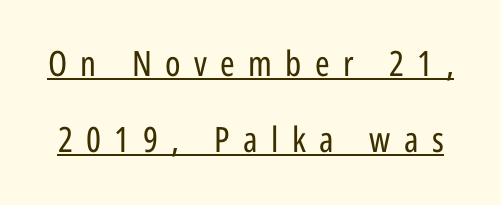
{"serif": "no", "italic": "no", "bold": "no", "weight": "regular", "width": "condensed", "stroke_contrast": "low", "x_height": "medium", "monospaced": "no", "underline": "yes", "line_spacing": "loose", "line_spacing_ratio": 2.16, "letter_spacing": "wide", "letter_spacing_em": 0.38, "glyph_px": 35}
